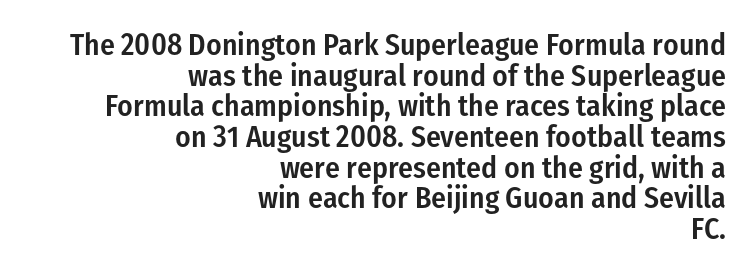
Every character sits straight up, as roman type does. The space between consecutive lines is stingy. Weight: semibold (demi). Observe the ordinary spacing: letters are neighbours, not strangers.
